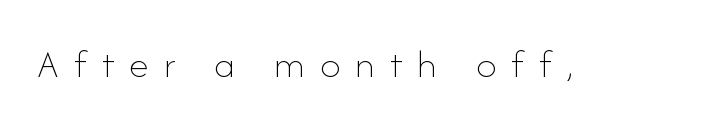
Underlining? Definitely not there. On a weight scale, this lands at 450 or below. Inter-character spacing is expanded well beyond the font's built-in metrics. Looks like regular typesetting: each glyph gets only the width it needs.
